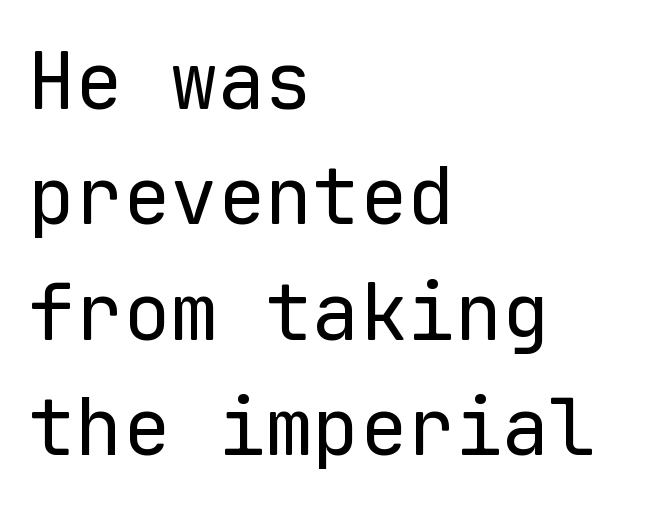
Q: Is the text bold? A: No.
Q: Is the text italic (slanted)? A: No, it is upright.
Q: Is the typeface a serif or a sans-serif typeface? A: Sans-serif.
Q: Is the text underlined? A: No.
Q: How is the paragraph aligned? A: Left-aligned.
Q: Is the spacing between letters normal or unusually wide? A: Normal.
Q: Is the spacing between lines tight, normal or loose? A: Normal.
Q: Width (condensed, normal, or wide)? A: Normal.
Q: Stroke contrast? A: Low.
Q: x-height? A: Medium.
Q: Monospaced? A: Yes.
